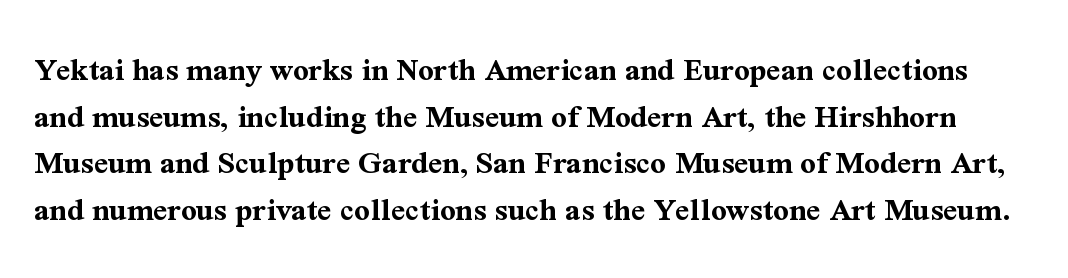
Each letter keeps its own natural width here, so spacing adapts to shape. A typesetter would call this leading conventional body-copy spacing. In terms of letterspacing, this is plain default setting. Weight: bold. Lines of text with bare space underneath. The text was rendered using a seriffed face with decorative stroke endings.
